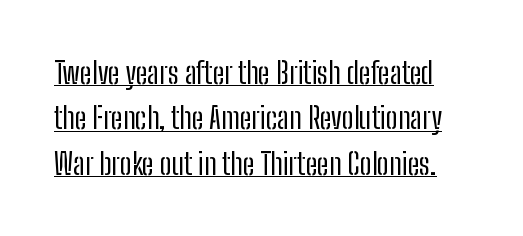
{"serif": "no", "italic": "no", "bold": "no", "weight": "regular", "width": "condensed", "stroke_contrast": "low", "x_height": "medium", "monospaced": "no", "underline": "yes", "line_spacing": "normal", "line_spacing_ratio": 1.51, "letter_spacing": "normal", "letter_spacing_em": 0.0, "glyph_px": 30}
